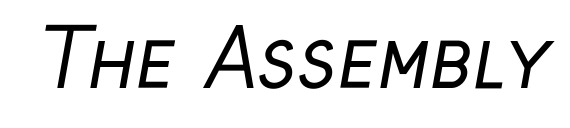
The image shows 79 px regular-weight, condensed sans-serif type; set normal letter spacing, not underlined; low stroke contrast and a medium x-height.
